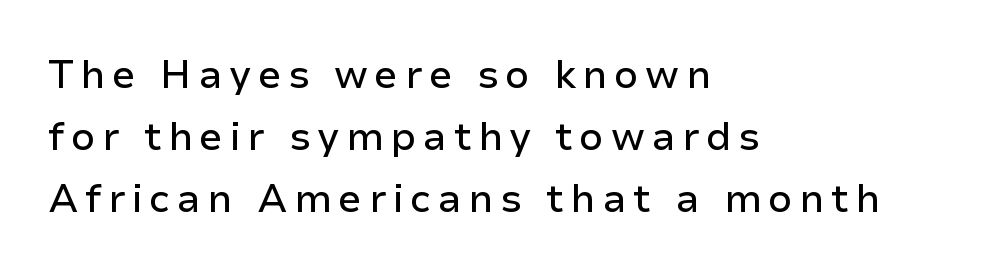
Q: Is the text italic (slanted)? A: No, it is upright.
Q: Is the typeface a serif or a sans-serif typeface? A: Sans-serif.
Q: Is the text underlined? A: No.
Q: How is the paragraph aligned? A: Left-aligned.
Q: Is the spacing between lines tight, normal or loose? A: Normal.
Q: Width (condensed, normal, or wide)? A: Normal.
Q: Stroke contrast? A: Low.
Q: x-height? A: Medium.
Q: Monospaced? A: No.
